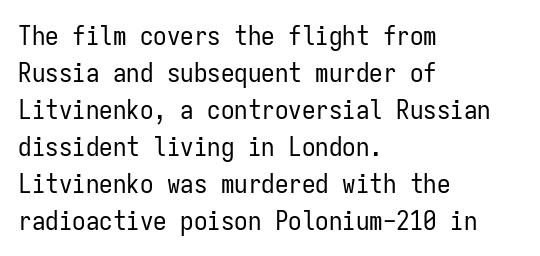
Q: Is the text bold? A: No.
Q: Is the text italic (slanted)? A: No, it is upright.
Q: Is the text underlined? A: No.
Q: How is the paragraph aligned? A: Left-aligned.
Q: Is the spacing between letters normal or unusually wide? A: Normal.
Q: Is the spacing between lines tight, normal or loose? A: Normal.
